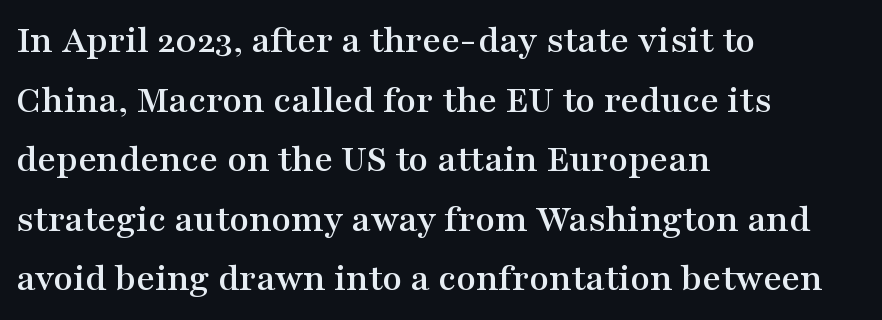
The image shows 40 px wide serif type, upright; set left-aligned, normal line spacing (1.49x), normal letter spacing, not underlined; medium stroke contrast and a medium x-height.
